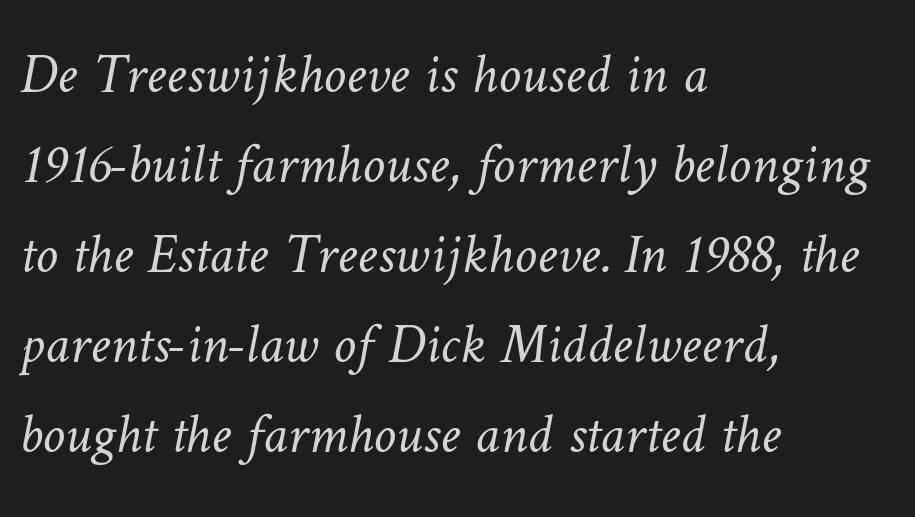
The image shows 57 px light type; set left-aligned, normal line spacing (1.58x), normal letter spacing, not underlined; low stroke contrast and a medium x-height.
